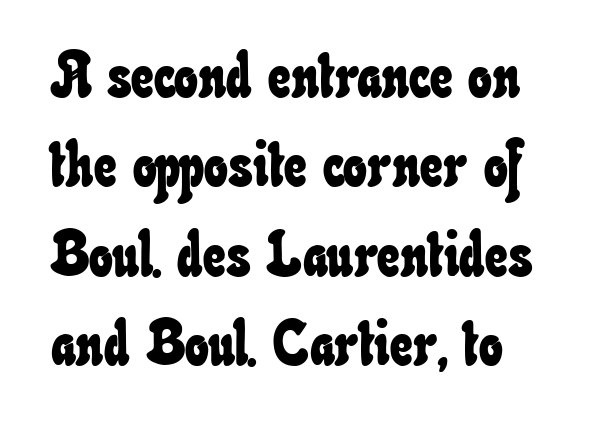
The image shows 63 px condensed type; set left-aligned, normal line spacing (1.42x), normal letter spacing, not underlined; low stroke contrast and a small x-height.
